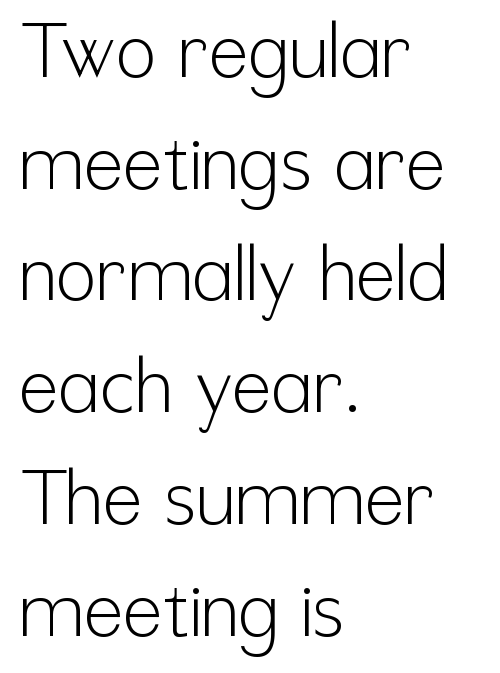
A student would call this left alignment; a typographer would say flush left, rag right. A typesetter would call this leading conventional body-copy spacing. Characters follow at the spacing the type designer built in. Only glyphs here, with clear space below each row. Counters stay open thanks to moderate or lighter strokes.
